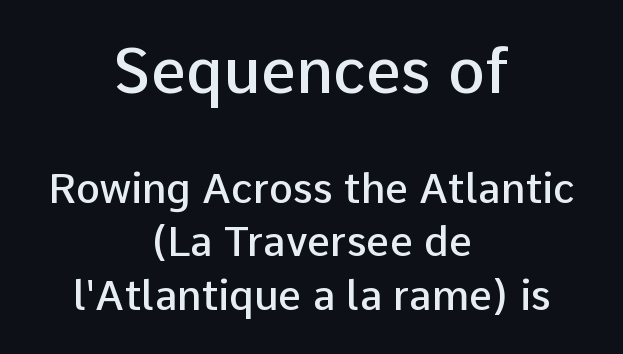
Here the first block reads like a headline and the second like body copy. The letters stand upright; this is a roman face. This sample uses a sans-serif face. The characters look somewhat weighty, a semibold short of true bold. A normal amount of white space separates one row of letters from the next. Observe the ordinary spacing: letters are neighbours, not strangers.
